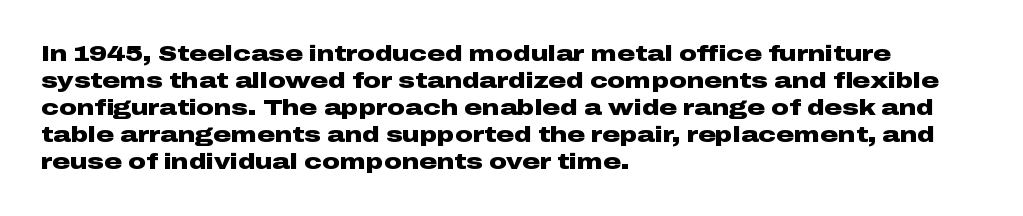
The image shows 22 px bold type, upright; set left-aligned, line spacing 1.23x, normal letter spacing, not underlined.
